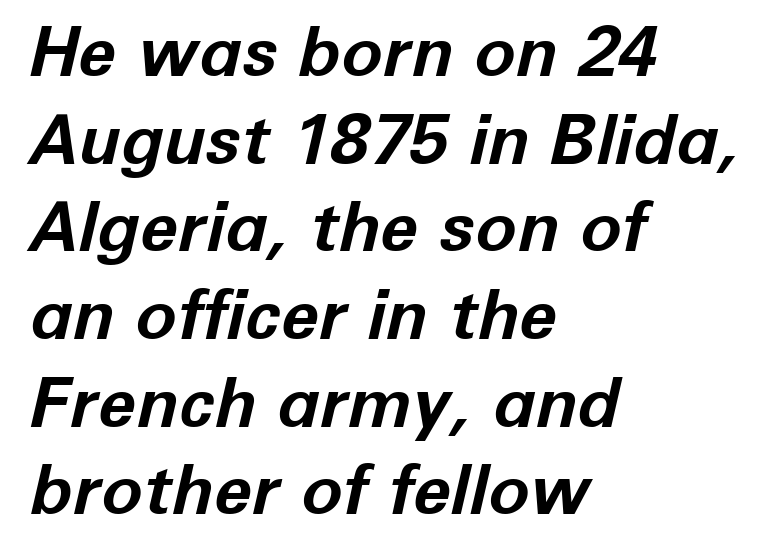
{"italic": "yes", "lean": "right", "slant_degrees": 12, "bold": "yes", "weight": "bold", "width": "normal", "stroke_contrast": "low", "x_height": "medium", "monospaced": "no", "underline": "no", "align": "left", "line_spacing": "normal", "line_spacing_ratio": 1.27, "letter_spacing": "normal", "letter_spacing_em": 0.0, "glyph_px": 69}
